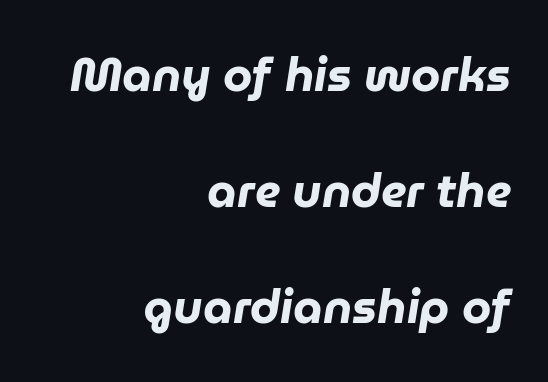
{"italic": "yes", "lean": "right", "slant_degrees": 9, "bold": "yes", "weight": "heavy", "width": "normal", "stroke_contrast": "low", "x_height": "medium", "monospaced": "no", "underline": "no", "align": "right", "line_spacing": "loose", "line_spacing_ratio": 2.47, "letter_spacing": "normal", "letter_spacing_em": 0.0, "glyph_px": 47}
